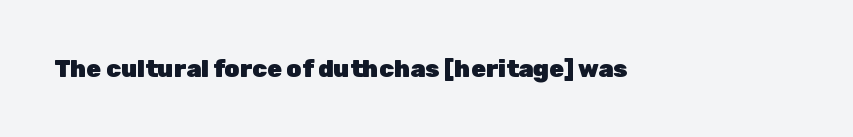
Q: Is the text bold? A: Yes.
Q: Is the text italic (slanted)? A: No, it is upright.
Q: Is the text underlined? A: No.
Q: Is the spacing between letters normal or unusually wide? A: Normal.
